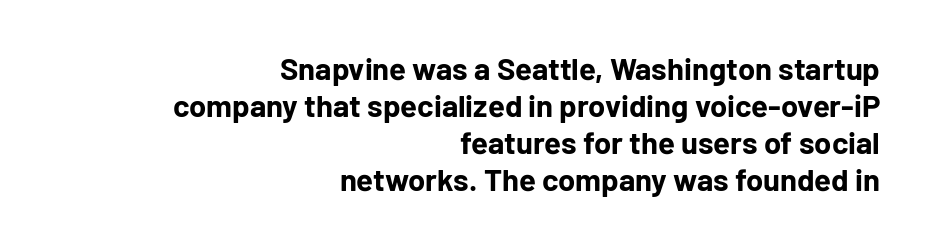
{"serif": "no", "italic": "no", "bold": "yes", "weight": "bold", "width": "normal", "stroke_contrast": "low", "x_height": "medium", "monospaced": "no", "underline": "no", "align": "right", "line_spacing_ratio": 1.19, "letter_spacing": "normal", "letter_spacing_em": 0.0, "glyph_px": 31}
